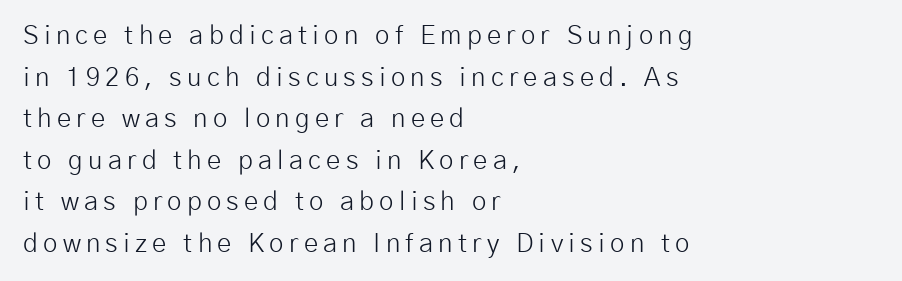
The image shows 26 px text type, upright; set left-aligned, normal line spacing (1.6x), unusually wide letter spacing (+0.2 em), not underlined.
